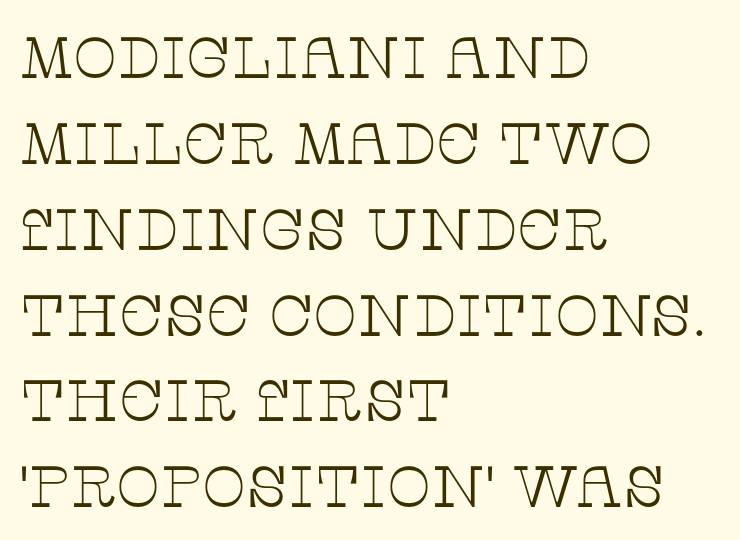
Q: Is the text bold? A: No.
Q: Is the text italic (slanted)? A: No, it is upright.
Q: Is the typeface a serif or a sans-serif typeface? A: Serif.
Q: Is the text underlined? A: No.
Q: How is the paragraph aligned? A: Left-aligned.
Q: Is the spacing between letters normal or unusually wide? A: Normal.
Q: Is the spacing between lines tight, normal or loose? A: Normal.
Q: Width (condensed, normal, or wide)? A: Wide.
Q: Stroke contrast? A: Low.
Q: x-height? A: Large.
Q: Monospaced? A: No.
